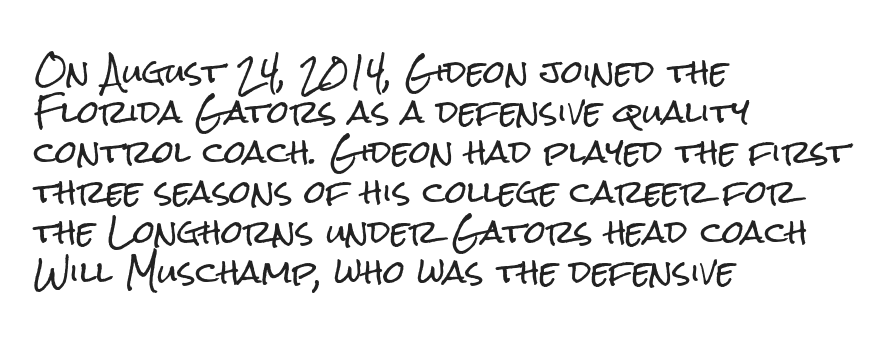
The image shows 31 px condensed sans-serif type, upright; set left-aligned, normal line spacing (1.29x), normal letter spacing, not underlined; low stroke contrast and a medium x-height.
